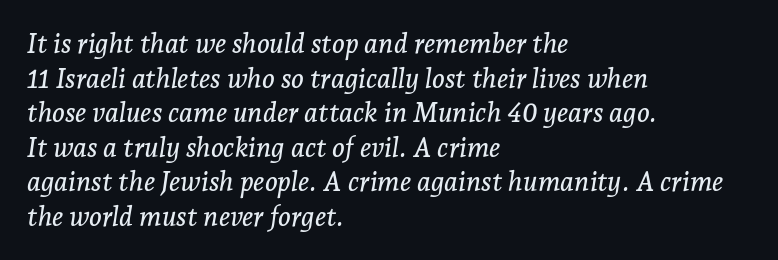
Q: Is the text italic (slanted)? A: Yes, it leans right by about 7 degrees.
Q: Is the text underlined? A: No.
Q: How is the paragraph aligned? A: Left-aligned.
Q: Is the spacing between letters normal or unusually wide? A: Normal.
Q: Is the spacing between lines tight, normal or loose? A: Normal.
